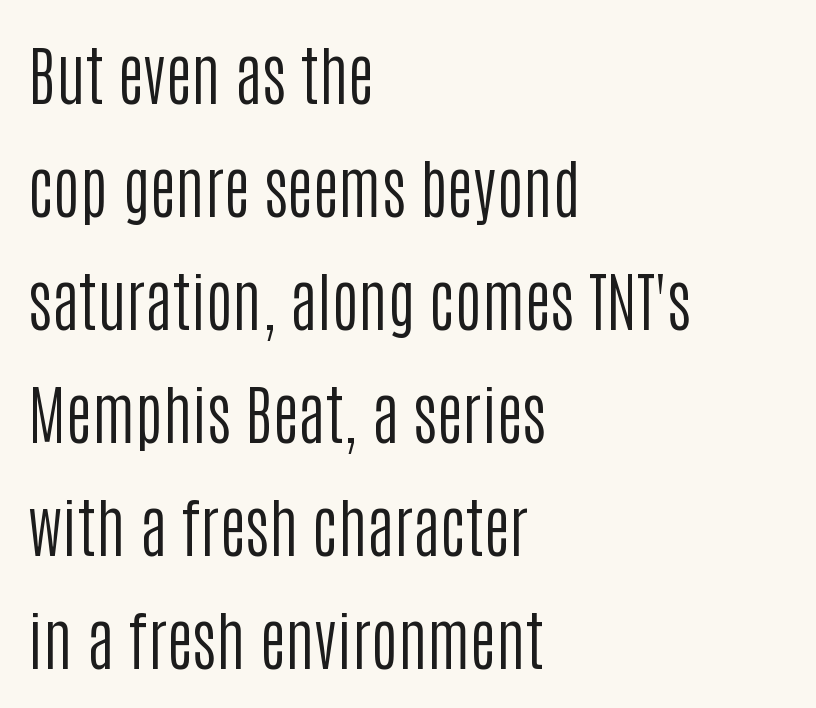
Stems and bowls with no extra thickness — not bold. Spacing verdict: proportional, widths tailored to each character. Type without underlining. This rendering employs a face without finishing strokes, i.e., a sans-serif. The lettering holds an erect, upright posture throughout. Teacher's note: observe the even left margin — that is flush-left alignment.
